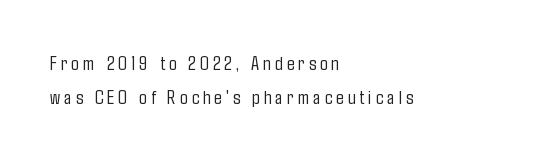
{"italic": "no", "bold": "no", "underline": "no", "align": "left", "line_spacing_ratio": 1.71, "letter_spacing": "wide", "letter_spacing_em": 0.2, "glyph_px": 20}
